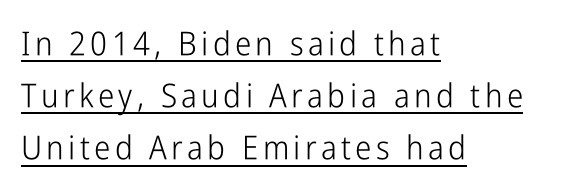
The letters advance in unequal steps, a hallmark of proportional type. The block of text has a typical density, with ordinary space between rows. These characters rest on top of a visible drawn line. The type sits square on the baseline with zero lean. The typeface has the unassuming heft of standard copy or less.
